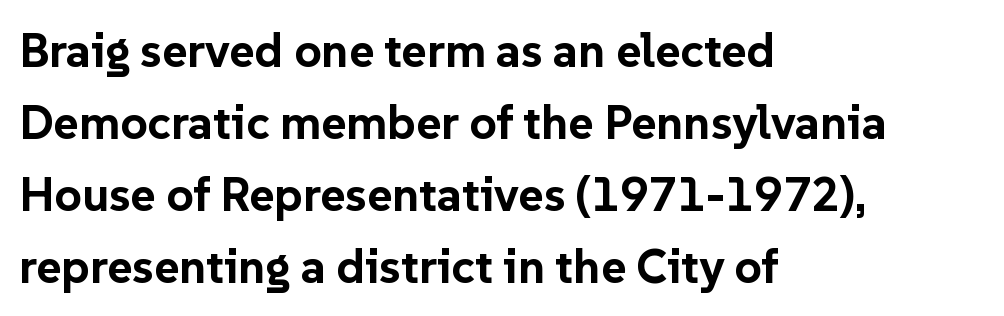
Designer's note — italics off, roman on. Reading down the column, the eye jumps a familiar distance to each next line. Is the letter spacing exaggerated? No — it looks like the ordinary default. The passage shown is not underscored anywhere. Varying glyph widths throughout — classic text-font behaviour.
